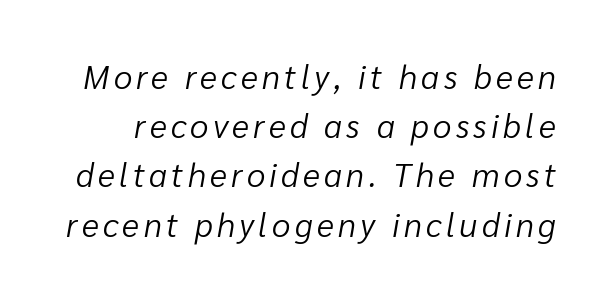
{"italic": "yes", "lean": "right", "slant_degrees": 10, "bold": "no", "weight": "light", "width": "normal", "stroke_contrast": "low", "x_height": "medium", "monospaced": "no", "underline": "no", "line_spacing": "normal", "line_spacing_ratio": 1.49, "glyph_px": 33}
